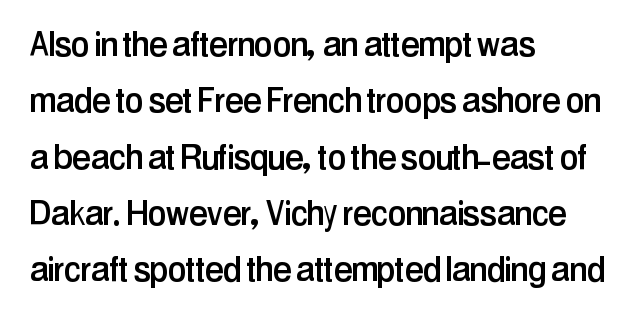
Q: Is the text italic (slanted)? A: No, it is upright.
Q: Is the typeface a serif or a sans-serif typeface? A: Sans-serif.
Q: Is the text underlined? A: No.
Q: How is the paragraph aligned? A: Left-aligned.
Q: Is the spacing between letters normal or unusually wide? A: Normal.
Q: Is the spacing between lines tight, normal or loose? A: Normal.
Q: Width (condensed, normal, or wide)? A: Condensed.
Q: Stroke contrast? A: Low.
Q: x-height? A: Medium.
Q: Monospaced? A: No.
